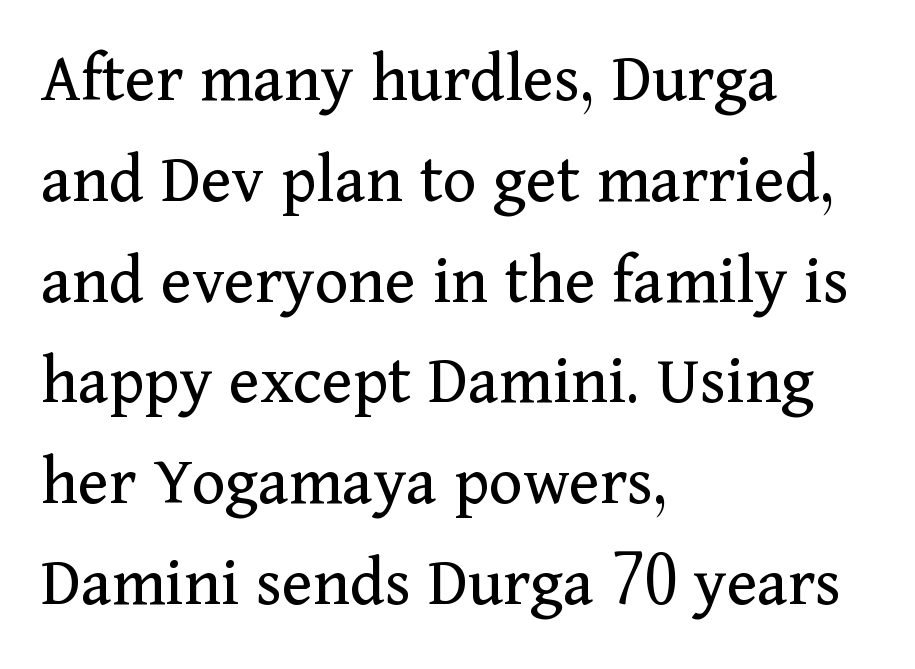
The passage shown is typed in a proportional face where columns would drift. Anything drawn beneath the words? Only blank space. Notice how the stems are strictly vertical — no italics here. The horizontal fit of the characters is conventional and even. A typesetter would label this face a serif. Think standard paragraph weight, or any step lighter than that.
